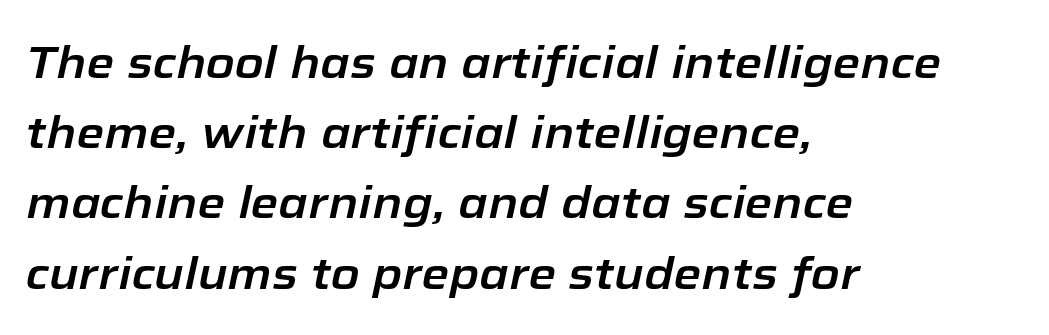
Nothing unusual about the tracking: characters are spaced as the font intends. Notice how descenders clear the ascenders below comfortably — that's standard leading. This sample is left-justified, so line endings fall wherever the words run out. Anything drawn beneath the words? Only blank space. These lines are rendered in a variable-pitch font.
